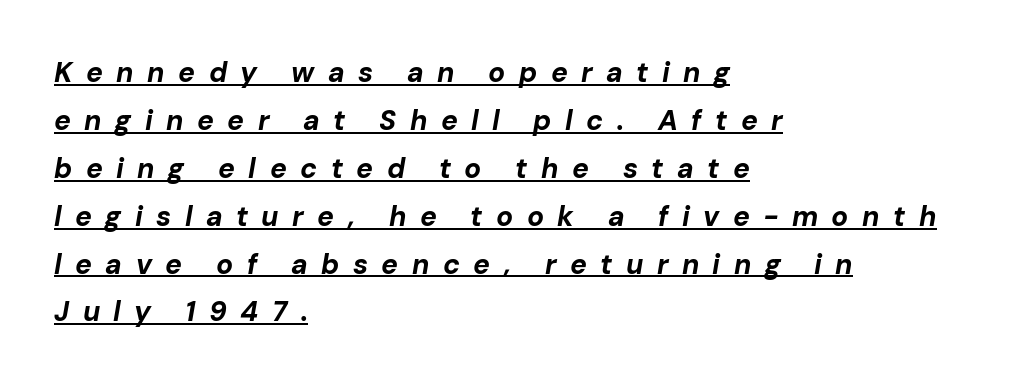
These lines are set flush left with a ragged right edge. The passage shown is typed in a proportional face where columns would drift. Emphasis by weight is at full strength: bold. Quick note: underline on.
